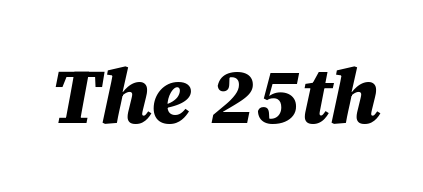
The image shows 78 px heavy type, italic (leaning right); set normal letter spacing, not underlined; medium stroke contrast and a large x-height.
